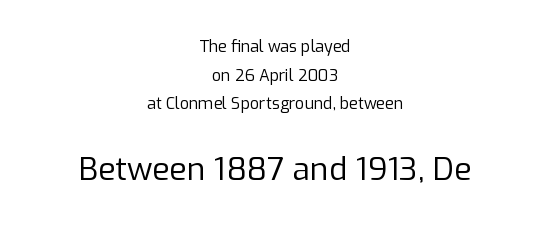
{"serif": "no", "italic": "no", "bold": "no", "weight": "regular", "width": "normal", "stroke_contrast": "low", "x_height": "medium", "monospaced": "no", "underline": "no", "align": "center", "line_spacing_ratio": 1.79, "letter_spacing": "normal", "letter_spacing_em": 0.0, "larger_block": "second", "size_ratio": 2.0, "glyph_px": 32}
